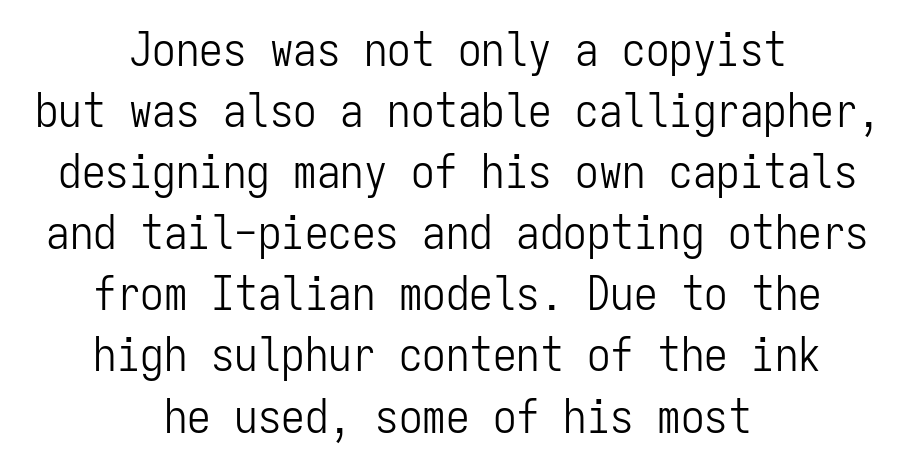
A light-to-regular cut is what we see here. The tracking reads as untouched default to a designer's eye. The rendering shows plain stroke endings on the letterforms — a sans-serif design. Does the copy run flush right? No — it is centered line by line. The glyphs are unaccompanied by any horizontal stroke below them. A typesetter would call this monospace, since all characters share one set width.
